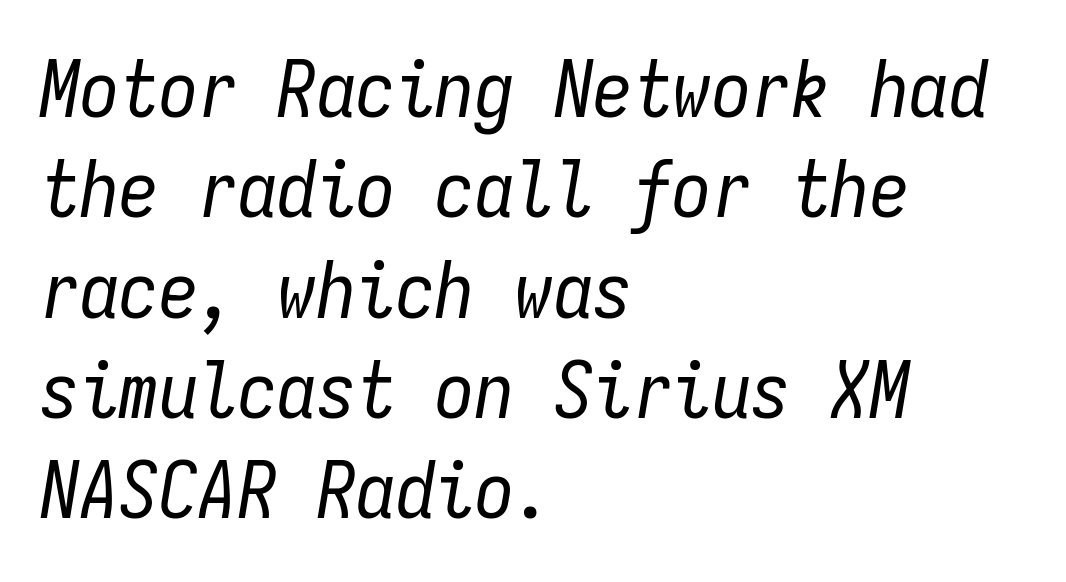
Q: Is the text bold? A: No.
Q: Is the text italic (slanted)? A: Yes, it leans right by about 9 degrees.
Q: Is the text underlined? A: No.
Q: How is the paragraph aligned? A: Left-aligned.
Q: Is the spacing between letters normal or unusually wide? A: Normal.
Q: Is the spacing between lines tight, normal or loose? A: Normal.
Q: Width (condensed, normal, or wide)? A: Condensed.
Q: Stroke contrast? A: Low.
Q: x-height? A: Medium.
Q: Monospaced? A: Yes.
